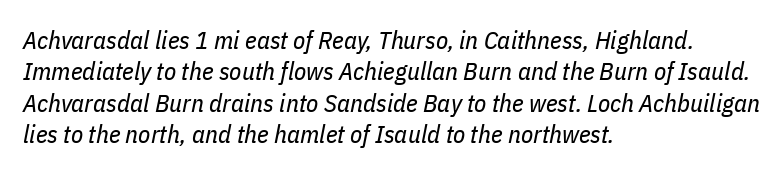
{"italic": "yes", "lean": "right", "slant_degrees": 11, "bold": "no", "underline": "no", "align": "left", "line_spacing": "normal", "line_spacing_ratio": 1.26, "letter_spacing": "normal", "letter_spacing_em": 0.0, "glyph_px": 25}
